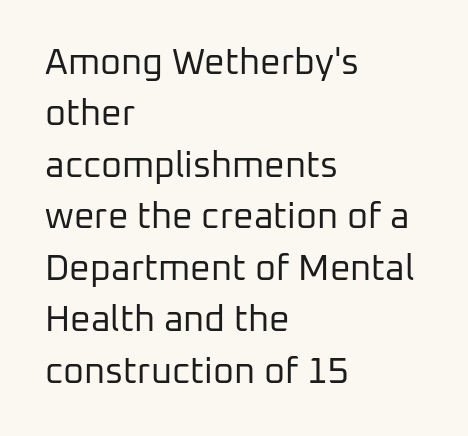
{"serif": "no", "italic": "no", "bold": "no", "weight": "regular", "width": "normal", "stroke_contrast": "low", "x_height": "medium", "monospaced": "no", "underline": "no", "align": "left", "line_spacing": "normal", "line_spacing_ratio": 1.43, "letter_spacing": "normal", "letter_spacing_em": 0.0, "glyph_px": 36}
